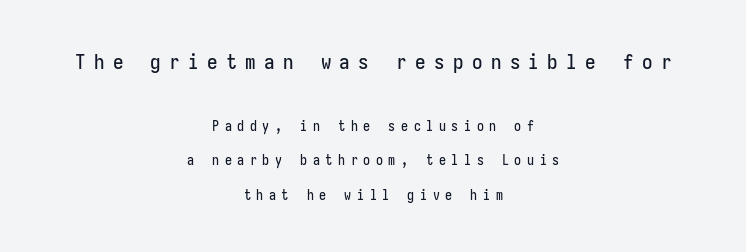
Q: Is the text italic (slanted)? A: No, it is upright.
Q: Is the text underlined? A: No.
Q: How is the paragraph aligned? A: Centered.
Q: Is the spacing between letters normal or unusually wide? A: Unusually wide.
Q: Is the spacing between lines tight, normal or loose? A: Loose.
Q: Which block of text is set in a larger size, the first (top) or the second (bottom)? A: The first (top) one.
